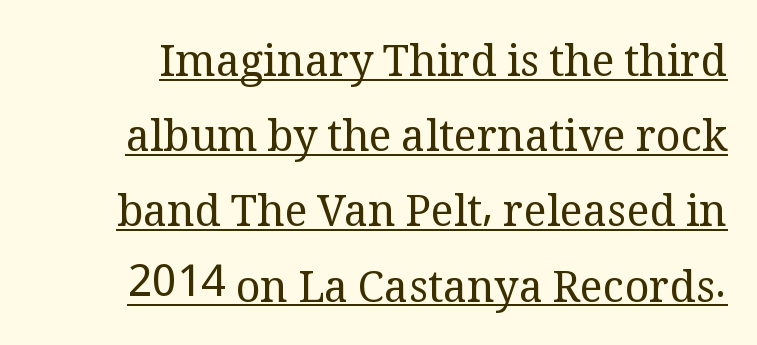
Weight: not bold — regular or lighter. Notice how a bar underscores the lettering throughout. Varying glyph widths throughout — classic text-font behaviour. Posture: straight, roman, zero tilt. The type family on display is of the serif kind.
